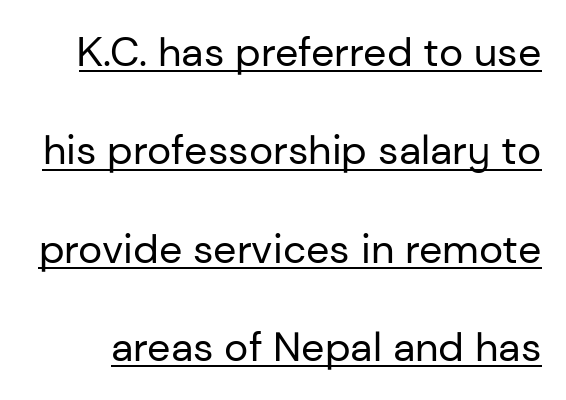
Is this a sans? Yes — the strokes have no serifs. Compared with typical body copy, the letter spacing here is the same. The passage shown is typed in a proportional face where columns would drift. Weight: regular or lighter.
